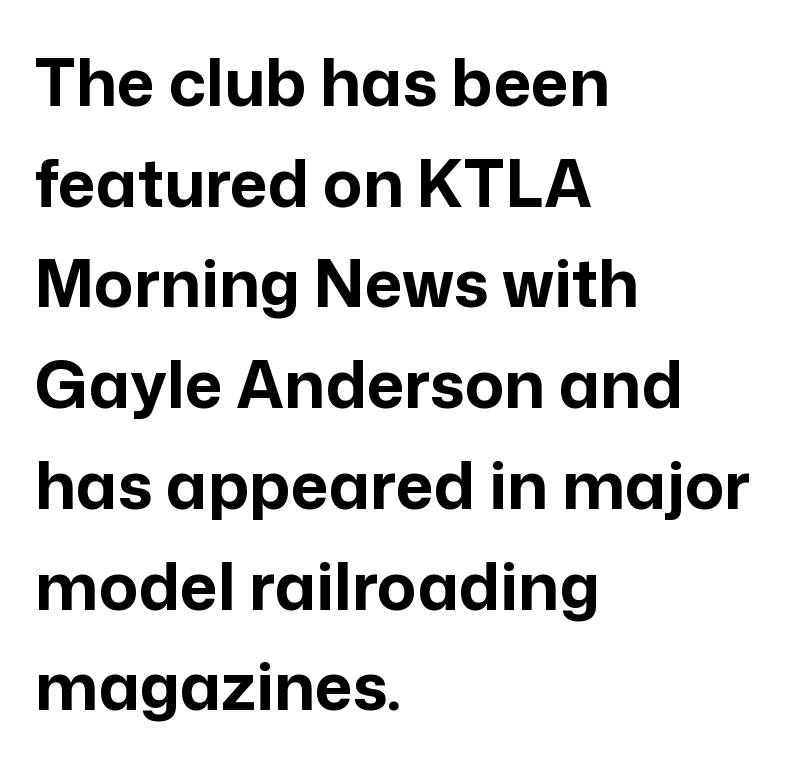
In terms of letterspacing, this is plain default setting. Honestly, there is no underline to notice here at all. The letters are bold, with thick, heavy strokes. The space between consecutive lines is moderate. Typographically, this falls in the sans-serif category. This sample has the flowing, uneven cadence of proportional lettering.
